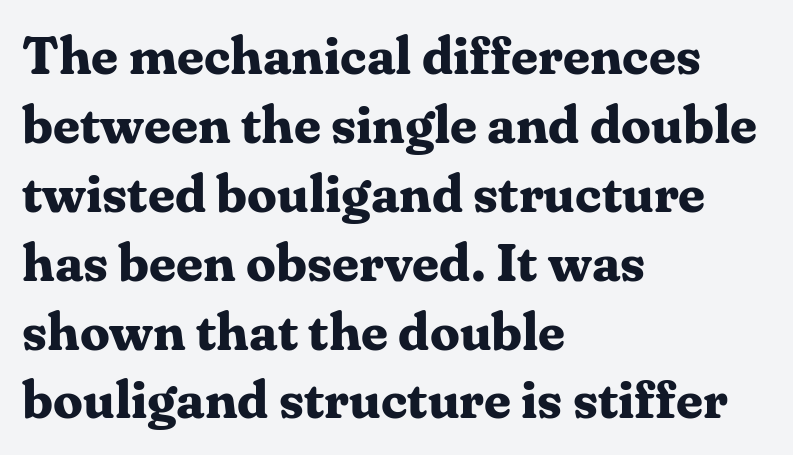
{"serif": "yes", "italic": "no", "bold": "yes", "weight": "bold", "width": "normal", "stroke_contrast": "medium", "x_height": "medium", "monospaced": "no", "underline": "no", "align": "left", "line_spacing": "normal", "line_spacing_ratio": 1.3, "letter_spacing": "normal", "letter_spacing_em": 0.0, "glyph_px": 53}
